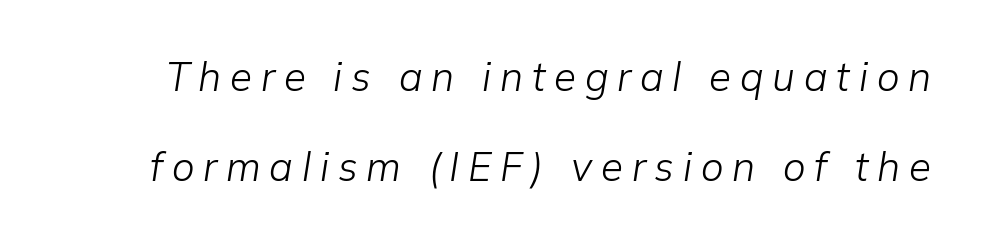
The image shows 40 px light type, italic (leaning right); set loose line spacing (2.25x), unusually wide letter spacing (+0.22 em), not underlined; low stroke contrast and a medium x-height.
